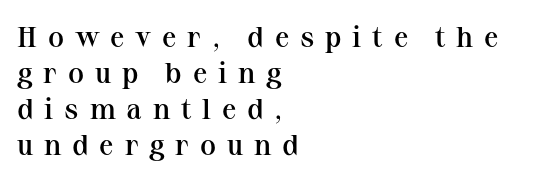
{"serif": "yes", "italic": "no", "bold": "semi", "weight": "semibold", "width": "normal", "stroke_contrast": "medium", "x_height": "medium", "monospaced": "no", "underline": "no", "align": "left", "line_spacing_ratio": 1.24, "letter_spacing": "wide", "letter_spacing_em": 0.37, "glyph_px": 29}
